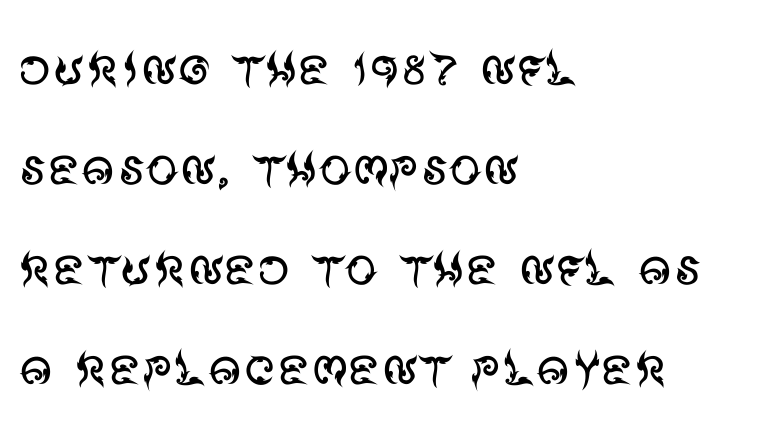
The image shows 65 px regular-weight sans-serif type, upright; set left-aligned, normal line spacing (1.54x), normal letter spacing, not underlined; medium stroke contrast and a large x-height.
